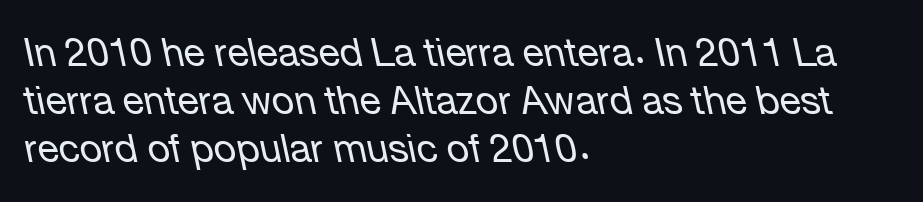
{"italic": "yes", "lean": "left", "slant_degrees": 12, "bold": "no", "weight": "regular", "width": "normal", "stroke_contrast": "low", "x_height": "medium", "monospaced": "no", "underline": "no", "align": "left", "line_spacing_ratio": 1.23, "letter_spacing": "normal", "letter_spacing_em": 0.0, "glyph_px": 39}
